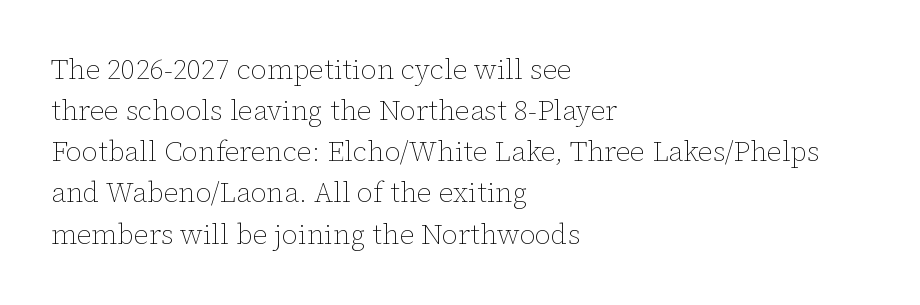
The image shows 28 px thin type, upright; set left-aligned, normal line spacing (1.47x), normal letter spacing, not underlined; low stroke contrast and a medium x-height.
